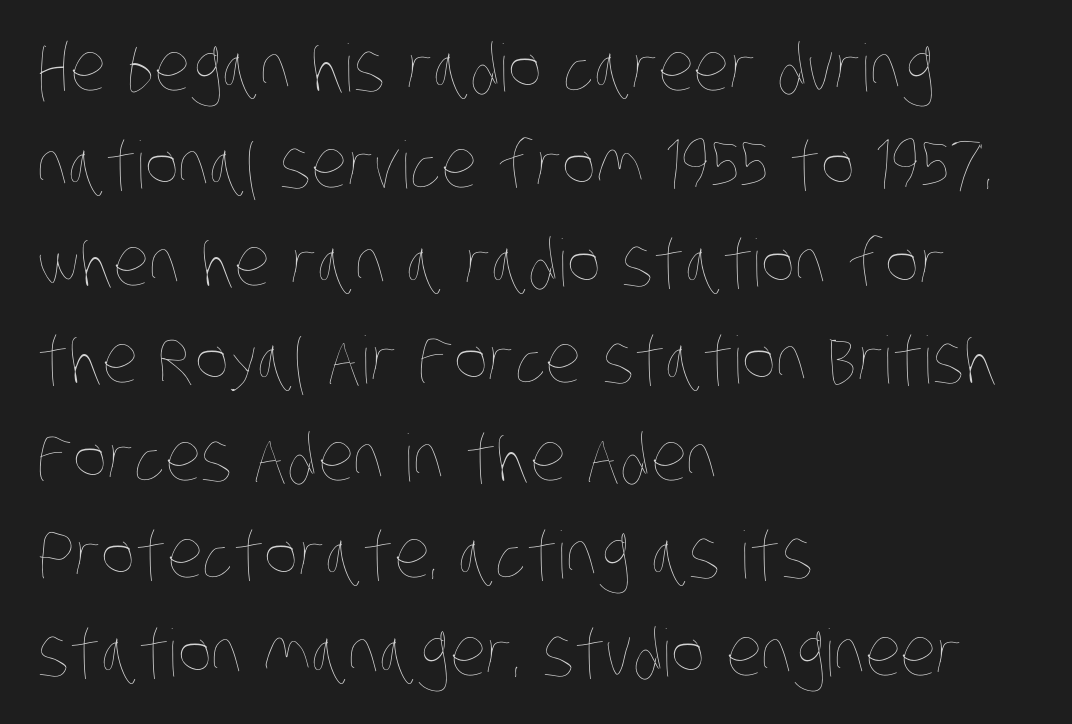
{"bold": "no", "weight": "thin", "width": "condensed", "stroke_contrast": "low", "x_height": "large", "monospaced": "no", "underline": "no", "align": "left", "line_spacing": "normal", "line_spacing_ratio": 1.5, "letter_spacing": "normal", "letter_spacing_em": 0.0, "glyph_px": 65}
